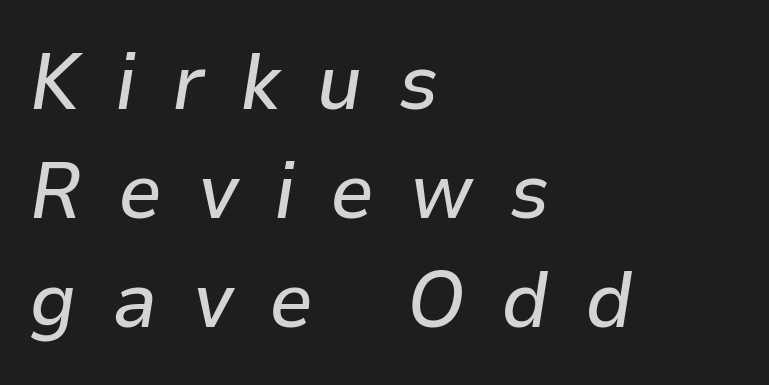
Character widths vary here, with narrow letters taking less room than wide ones. A typesetter would call this leading conventional body-copy spacing. The font's italic variant was chosen for this text. Plain, unruled lines of type.
